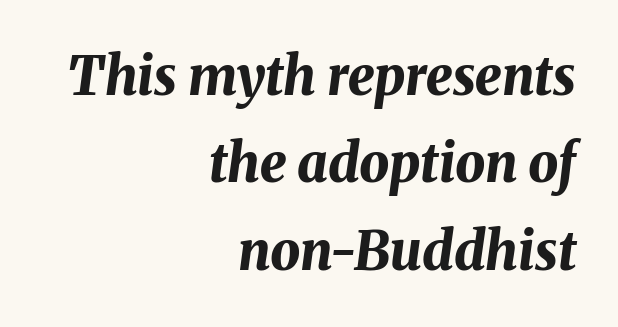
{"italic": "yes", "lean": "right", "slant_degrees": 8, "bold": "yes", "weight": "bold", "width": "normal", "stroke_contrast": "medium", "x_height": "medium", "monospaced": "no", "underline": "no", "align": "right", "line_spacing": "normal", "line_spacing_ratio": 1.65, "letter_spacing": "normal", "letter_spacing_em": 0.0, "glyph_px": 53}
